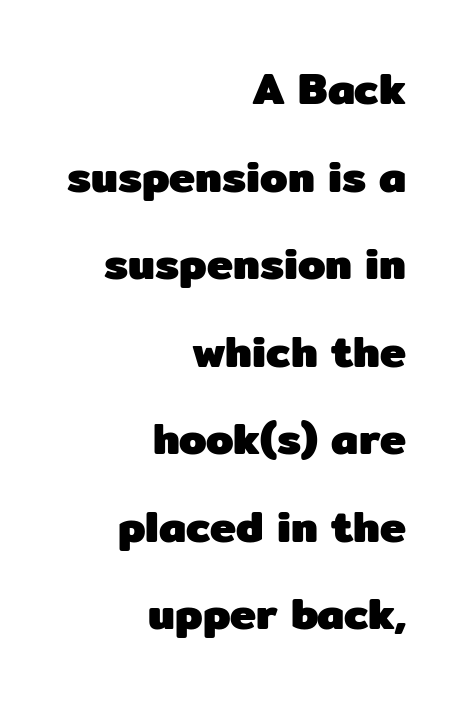
The image shows 44 px heavy sans-serif type, upright; set right-aligned, loose line spacing (1.99x), normal letter spacing, not underlined; low stroke contrast and a medium x-height.
